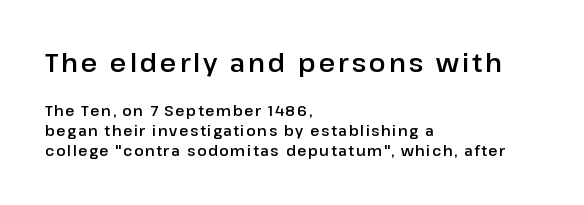
Unlike italic type, these characters show no tilt at all. Character size in the leading block exceeds that of the trailing block. Check under the words: just untouched page. Does the copy run flush right? No — it runs flush left.
